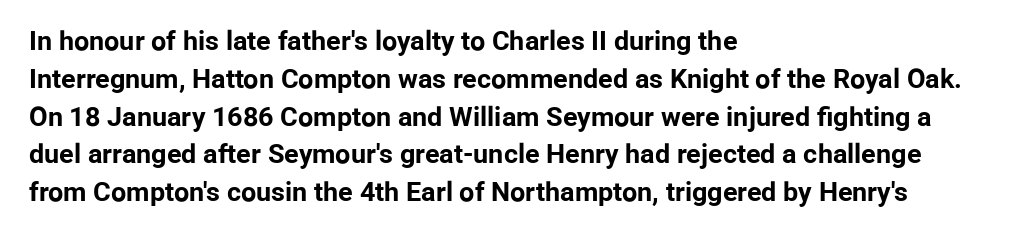
Line spacing here is normal. The baseline area is clear. This sample uses an upright cut, with every glyph sitting square on the baseline. These lines keep a tight, regular rhythm from letter to letter. Line beginnings align vertically; line endings do not.
